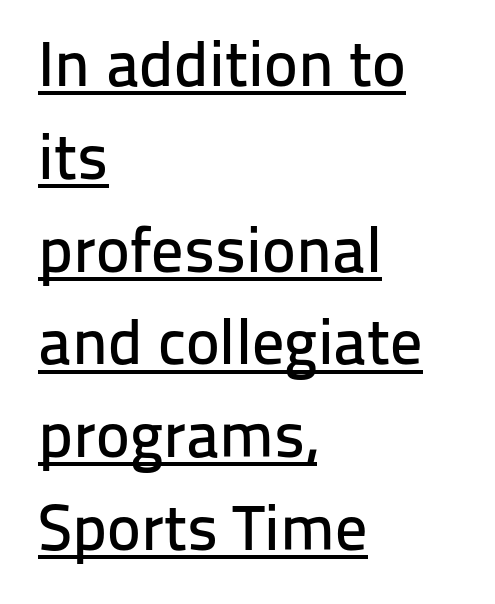
The image shows 64 px sans-serif type, upright; set left-aligned, normal line spacing (1.45x), normal letter spacing, underlined; low stroke contrast and a medium x-height.
